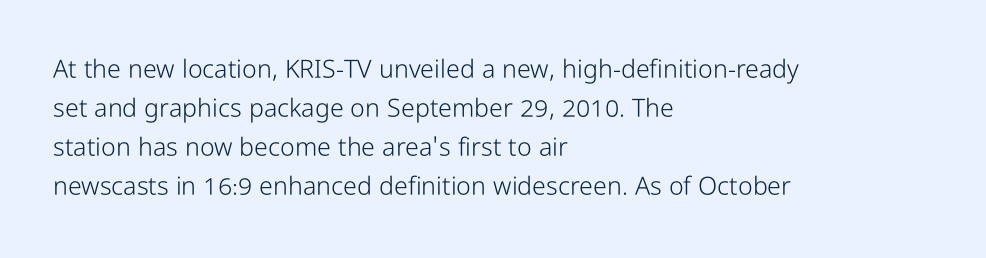
The image shows 25 px text type, upright; set left-aligned, normal line spacing (1.56x), normal letter spacing, not underlined.
